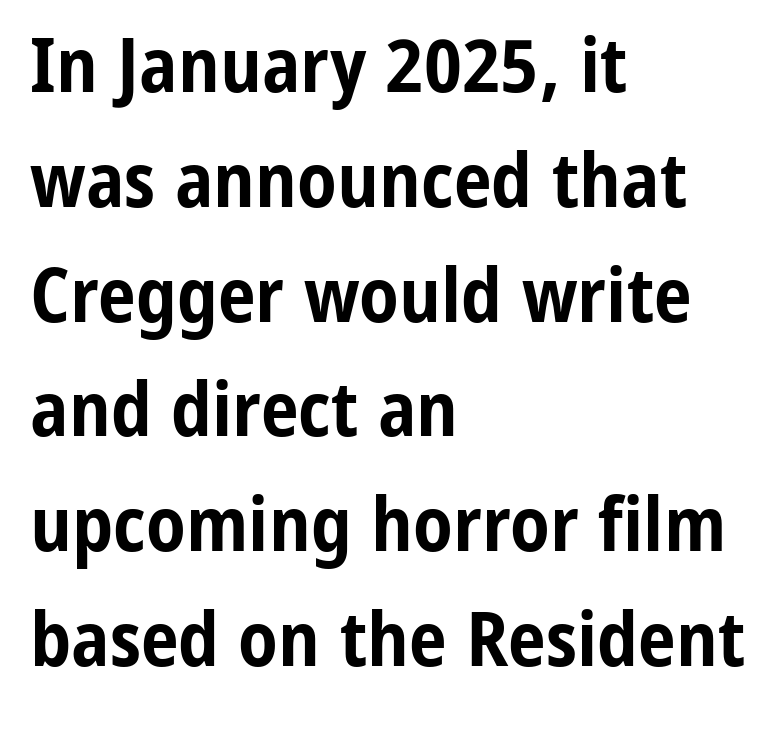
{"serif": "no", "italic": "no", "bold": "yes", "weight": "bold", "width": "condensed", "stroke_contrast": "low", "x_height": "medium", "monospaced": "no", "underline": "no", "align": "left", "line_spacing": "normal", "line_spacing_ratio": 1.51, "letter_spacing": "normal", "letter_spacing_em": 0.0, "glyph_px": 76}
